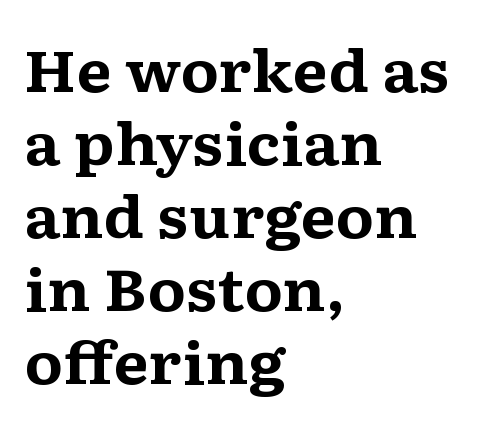
The image shows 57 px bold, wide serif type, upright; set left-aligned, normal line spacing (1.28x), normal letter spacing, not underlined; medium stroke contrast and a medium x-height.
